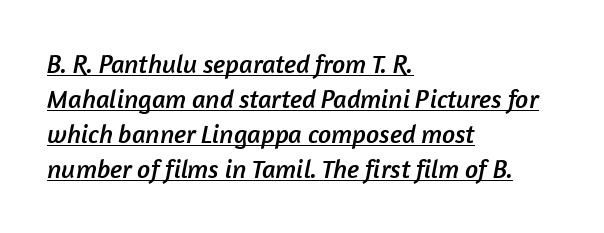
The image shows 26 px text type; set left-aligned, normal line spacing (1.35x), normal letter spacing, underlined.
